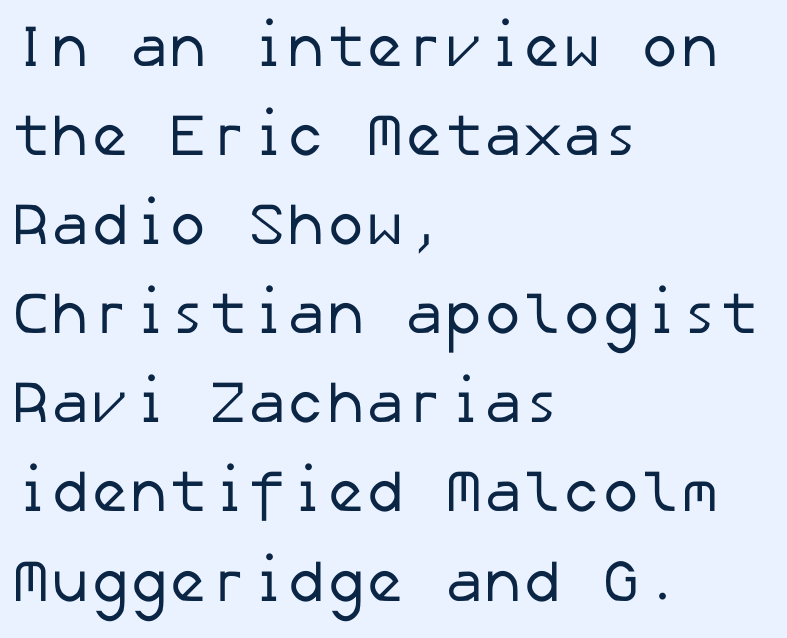
{"serif": "no", "bold": "no", "weight": "regular", "width": "normal", "stroke_contrast": "low", "x_height": "medium", "underline": "no", "align": "left", "line_spacing": "normal", "line_spacing_ratio": 1.51, "letter_spacing": "normal", "letter_spacing_em": 0.0, "glyph_px": 59}
